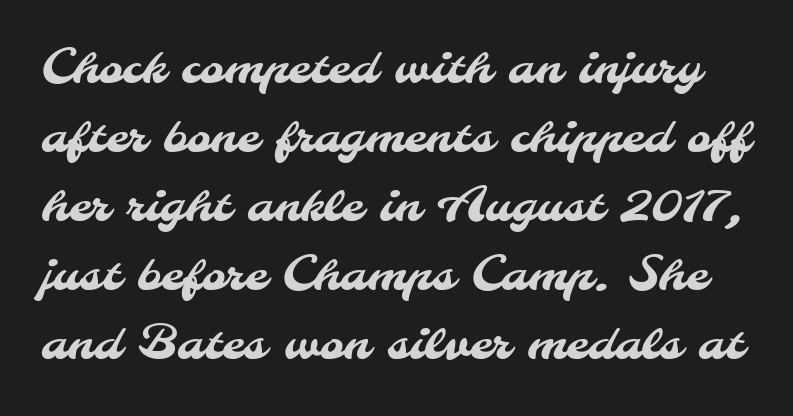
The image shows 46 px sans-serif type; set normal line spacing (1.5x), normal letter spacing, not underlined; medium stroke contrast and a small x-height.
